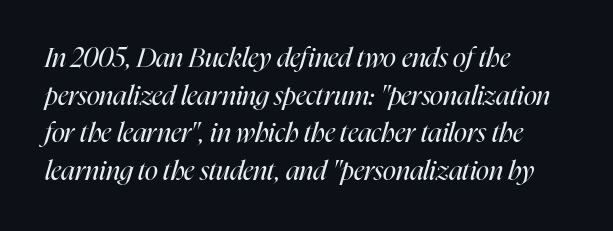
The image shows 27 px text type, italic (leaning right); set left-aligned, normal line spacing (1.39x), normal letter spacing, not underlined.
